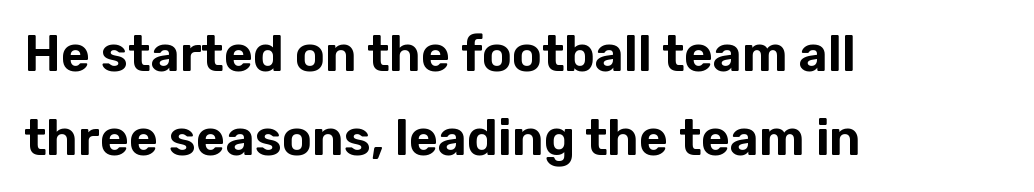
The rendering uses natural spacing where letterforms have individual widths. The passage is arranged the way most books set body copy — flush left. This block has exactly the height ordinary leading produces. Examine the stroke ends and you'll find no serifs.
